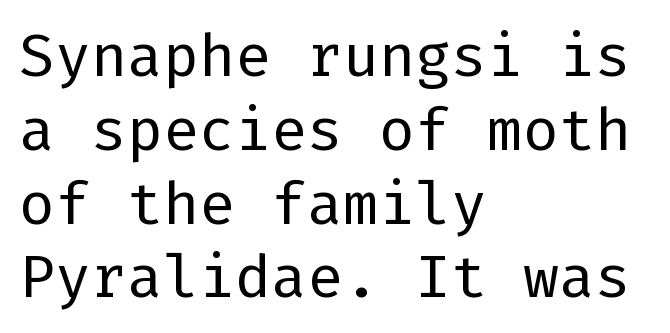
{"serif": "no", "italic": "no", "bold": "no", "weight": "regular", "width": "normal", "stroke_contrast": "low", "x_height": "medium", "underline": "no", "align": "left", "line_spacing_ratio": 1.23, "letter_spacing": "normal", "letter_spacing_em": 0.0, "glyph_px": 60}
